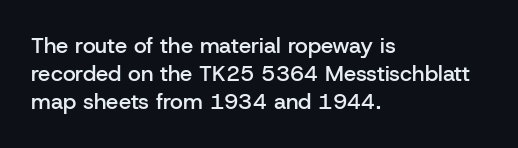
Q: Is the text bold? A: Semi-bold.
Q: Is the text italic (slanted)? A: No, it is upright.
Q: Is the text underlined? A: No.
Q: How is the paragraph aligned? A: Left-aligned.
Q: Is the spacing between letters normal or unusually wide? A: Normal.
Q: Is the spacing between lines tight, normal or loose? A: Normal.
